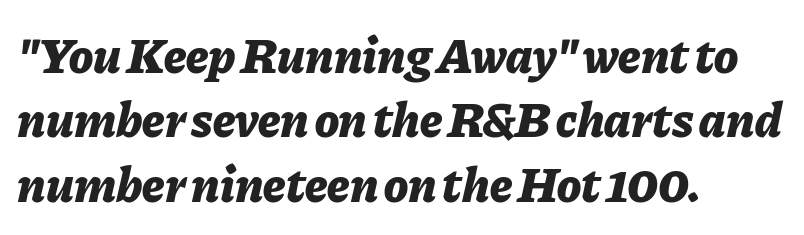
Q: Is the text bold? A: Yes.
Q: Is the text italic (slanted)? A: Yes, it leans right by about 11 degrees.
Q: Is the text underlined? A: No.
Q: How is the paragraph aligned? A: Left-aligned.
Q: Is the spacing between letters normal or unusually wide? A: Normal.
Q: Is the spacing between lines tight, normal or loose? A: Normal.
Q: Width (condensed, normal, or wide)? A: Normal.
Q: Stroke contrast? A: Low.
Q: x-height? A: Medium.
Q: Monospaced? A: No.
